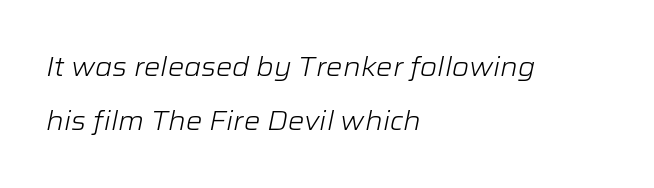
The glyphs are unaccompanied by any horizontal stroke below them. Loosely led — the rows are spread out. The compositor pushed each line to the left boundary. Short note: letters normally spaced. This sample uses an oblique cut, with every glyph tilted off the vertical.
